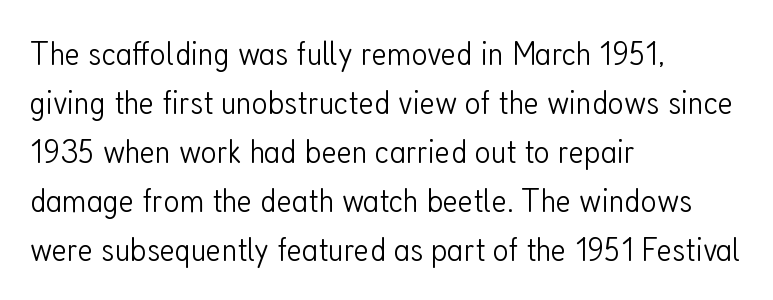
The image shows 35 px light, condensed sans-serif type, upright; set left-aligned, normal line spacing (1.4x), normal letter spacing, not underlined; low stroke contrast and a medium x-height.
